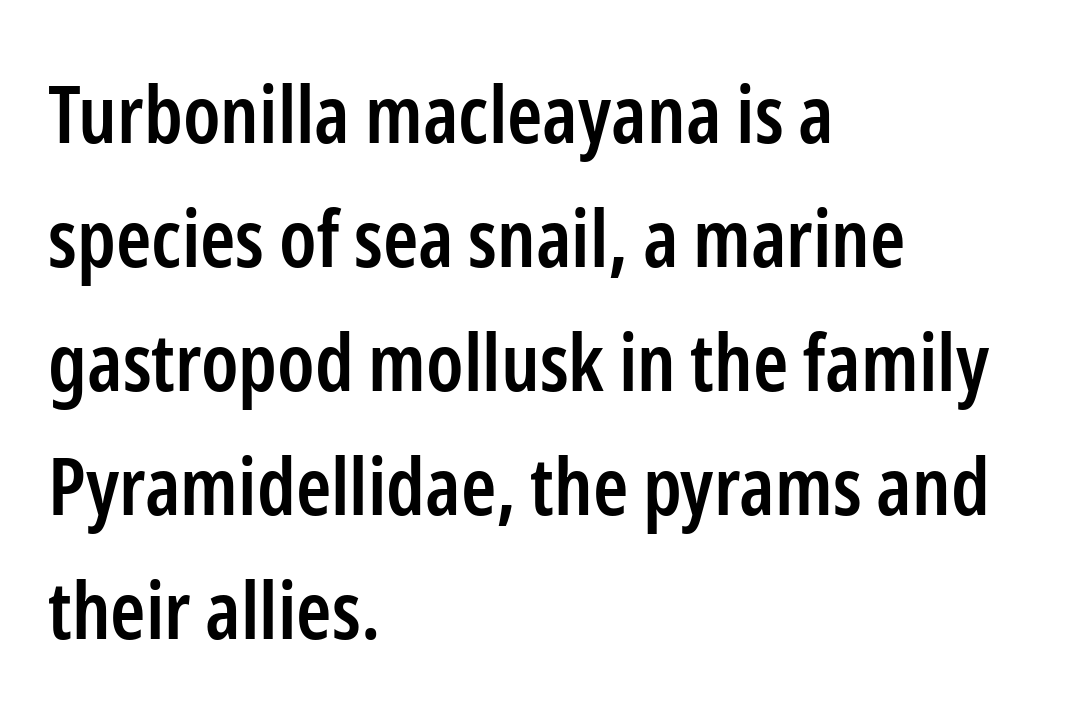
The image shows 80 px semibold, condensed sans-serif type, upright; set left-aligned, normal line spacing (1.55x), normal letter spacing, not underlined; low stroke contrast and a medium x-height.
